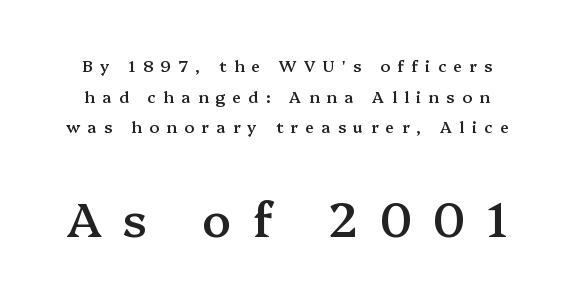
The image shows 47 px semibold serif type, upright; set loose line spacing (1.92x), unusually wide letter spacing (+0.46 em), not underlined; the second (bottom) block is 2.94x larger; medium stroke contrast and a medium x-height.
